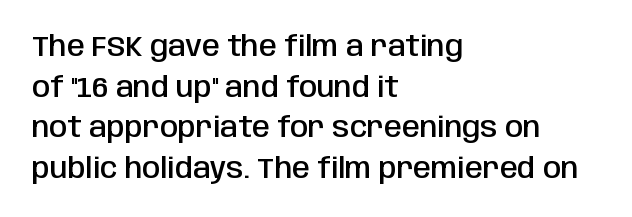
{"serif": "no", "italic": "no", "bold": "semi", "weight": "semibold", "width": "condensed", "stroke_contrast": "low", "x_height": "large", "monospaced": "no", "underline": "no", "align": "left", "line_spacing": "normal", "line_spacing_ratio": 1.4, "letter_spacing": "normal", "letter_spacing_em": 0.0, "glyph_px": 29}
